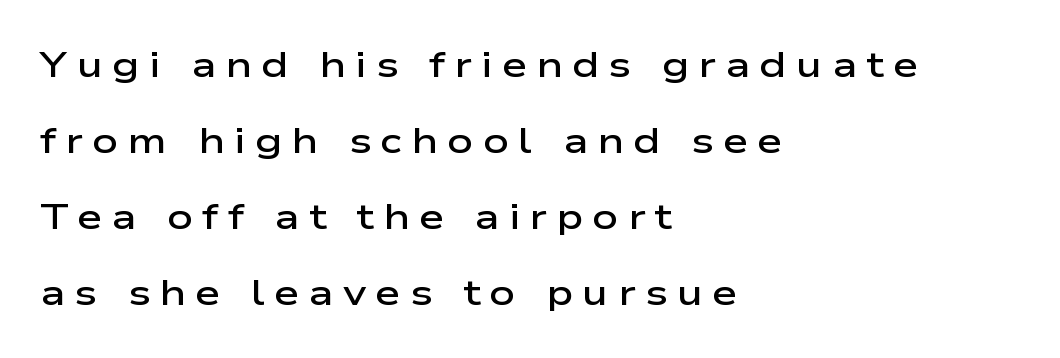
{"serif": "no", "italic": "no", "bold": "semi", "weight": "semibold", "width": "wide", "stroke_contrast": "low", "x_height": "medium", "monospaced": "no", "underline": "no", "align": "left", "line_spacing": "loose", "line_spacing_ratio": 2.11, "letter_spacing": "wide", "letter_spacing_em": 0.26, "glyph_px": 36}
